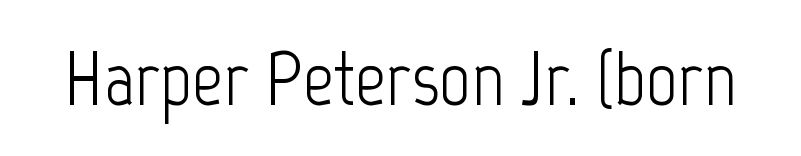
The image shows 77 px light, condensed sans-serif type, upright; set normal letter spacing, not underlined; low stroke contrast and a medium x-height.
